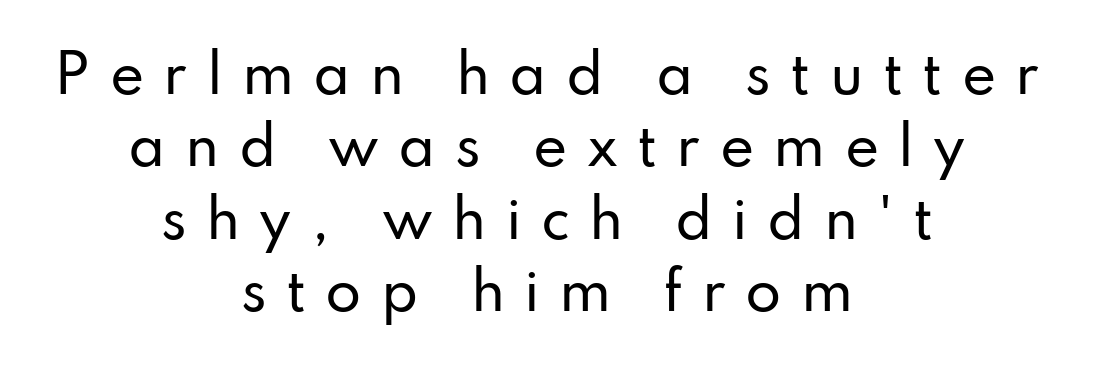
{"serif": "no", "italic": "no", "width": "normal", "stroke_contrast": "low", "x_height": "small", "monospaced": "no", "underline": "no", "align": "center", "line_spacing": "normal", "line_spacing_ratio": 1.39, "letter_spacing": "wide", "letter_spacing_em": 0.37, "glyph_px": 52}
